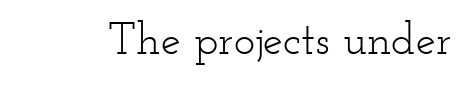
You can tell from the footed stems that serif type was used. Does the lettering tilt? It doesn't — this is upright. Letter spacing: default. The passage shown is not underscored anywhere. The typesetting does not lean heavy: it is not bold. Spacing verdict: proportional, widths tailored to each character.
